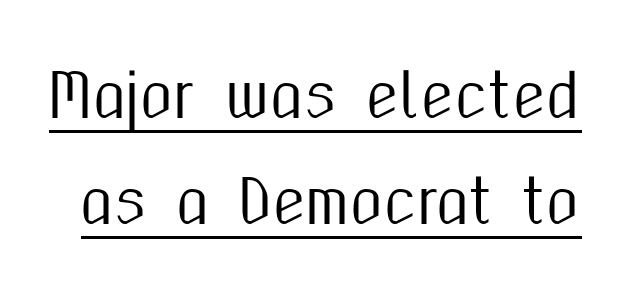
{"serif": "no", "italic": "no", "width": "condensed", "stroke_contrast": "medium", "x_height": "medium", "monospaced": "no", "underline": "yes", "line_spacing_ratio": 1.76, "letter_spacing": "normal", "letter_spacing_em": 0.0, "glyph_px": 60}
